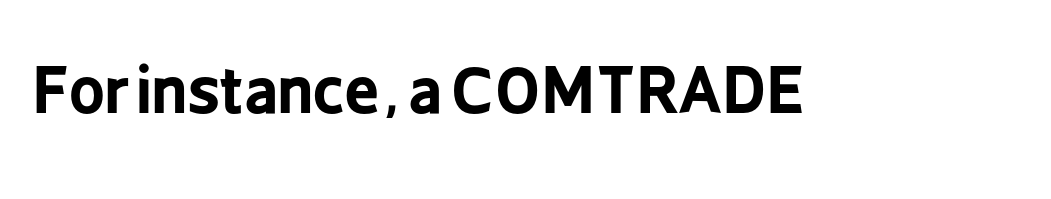
{"serif": "no", "italic": "no", "bold": "yes", "weight": "bold", "width": "condensed", "stroke_contrast": "low", "x_height": "medium", "monospaced": "no", "underline": "no", "letter_spacing": "normal", "letter_spacing_em": 0.0, "glyph_px": 62}
